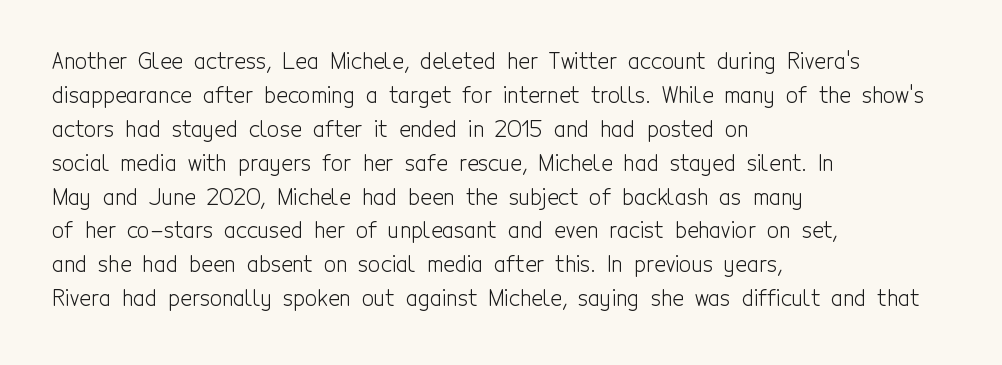
{"italic": "no", "bold": "no", "underline": "no", "align": "left", "line_spacing": "normal", "line_spacing_ratio": 1.54, "letter_spacing": "normal", "letter_spacing_em": 0.0, "glyph_px": 22}
